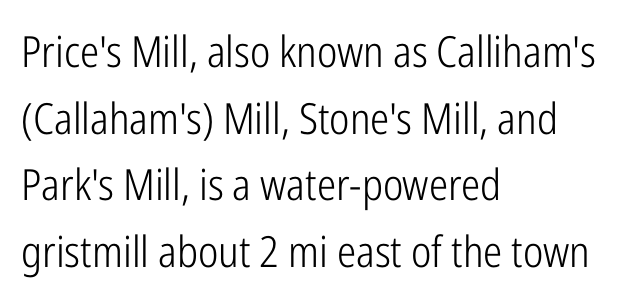
The passage shown is typeset with a sans-serif family. A normal amount of white space separates one row of letters from the next. The face used here is proportionally spaced, like ordinary book or web type. The font sits on the lighter half of the weight spectrum, regular included. Bare-footed words on every line.
